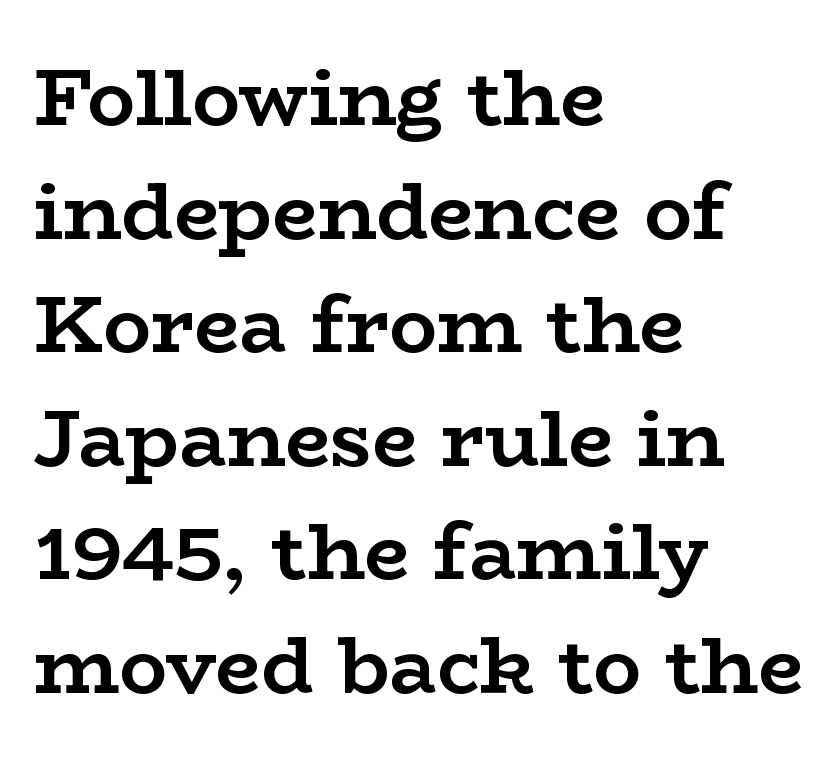
Descenders are the only things crossing below the line. Typeset ragged right — the left edge is the straight one. Letterform terminals end in serifs throughout the passage. The sample has been set heavy, in full bold. Is there much room between lines? A standard amount, neither cramped nor airy. Notice how the stems are strictly vertical — no italics here.
